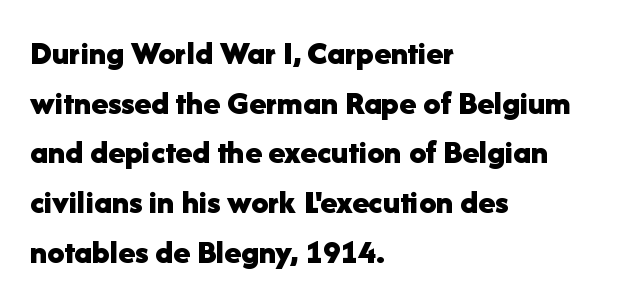
{"serif": "no", "italic": "no", "bold": "yes", "weight": "bold", "width": "normal", "stroke_contrast": "low", "x_height": "medium", "monospaced": "no", "underline": "no", "align": "left", "line_spacing": "normal", "line_spacing_ratio": 1.46, "letter_spacing": "normal", "letter_spacing_em": 0.0, "glyph_px": 34}
